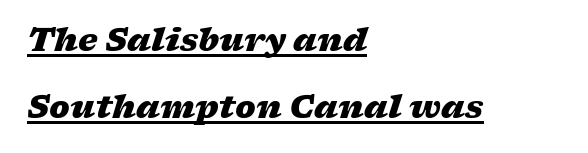
Looks like regular typesetting: each glyph gets only the width it needs. Slant detected: the letters are inclined. How are the letters spaced? Ordinarily, with no added tracking. Weight check: bold — yes, fully. Reading down the block, your eye returns to a fixed left position each line.
